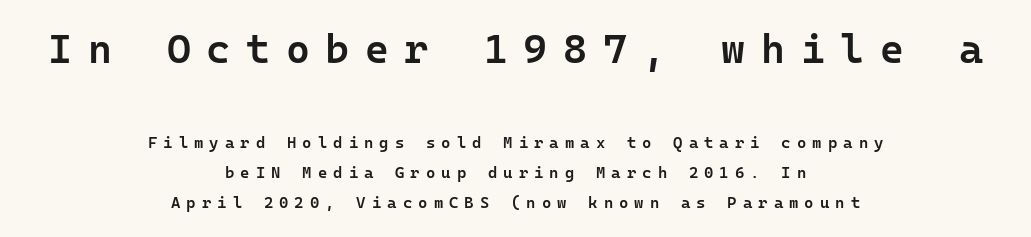
Typeset on center — no edge is straight. Each row of text sits above clean, open space. No italicization has been applied; the sample stays upright. This is the in-between weight designers call semibold or demi. Examine the stroke ends and you'll find no serifs.
